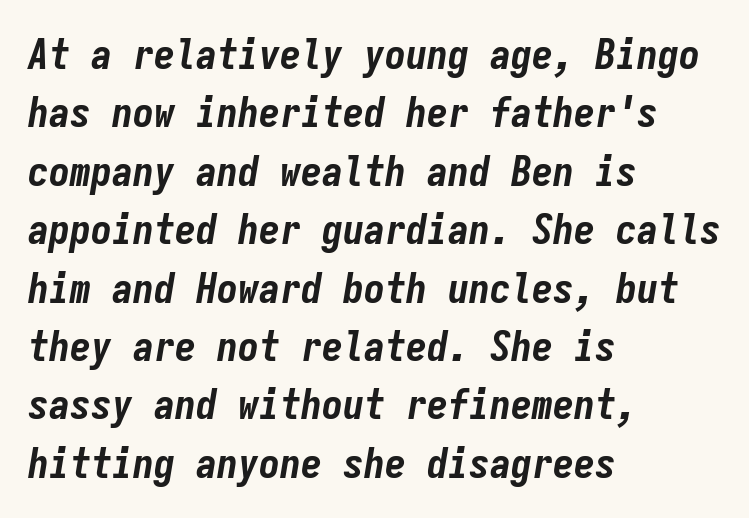
Spacing verdict: monospaced, one width for all characters. Regarding leading, the lines here are spaced in the standard way. The lines are quadded left. The passage shown has conventional tracking throughout. The face used here has a pronounced slope to its letters. Caption: bold face, heavy strokes.
